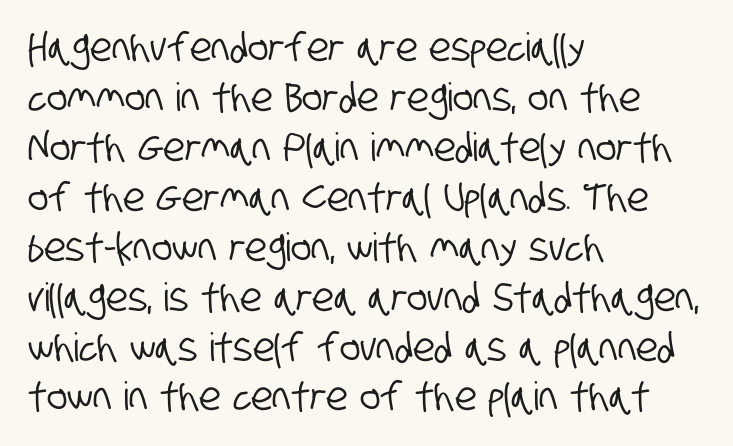
{"serif": "no", "width": "condensed", "stroke_contrast": "low", "x_height": "large", "monospaced": "no", "underline": "no", "align": "left", "line_spacing": "normal", "line_spacing_ratio": 1.28, "letter_spacing": "normal", "letter_spacing_em": 0.0, "glyph_px": 39}
